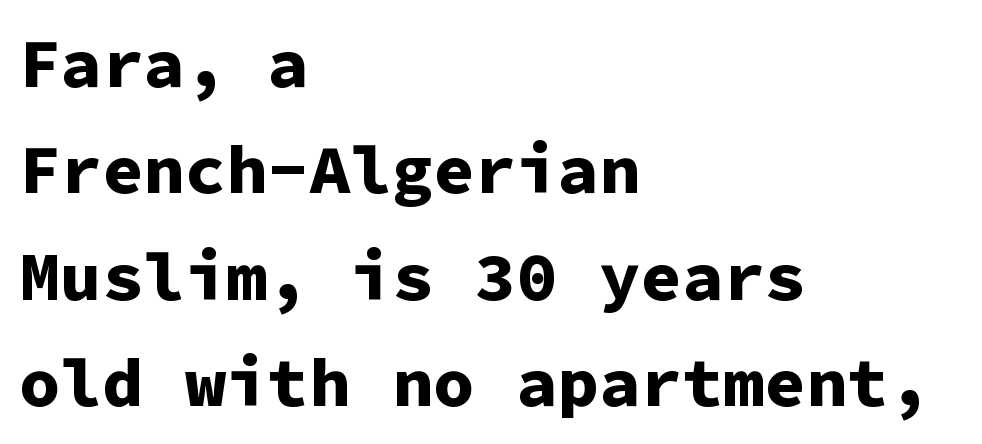
The image shows 69 px bold sans-serif type, upright, monospaced; set left-aligned, normal line spacing (1.54x), normal letter spacing, not underlined; low stroke contrast and a medium x-height.
